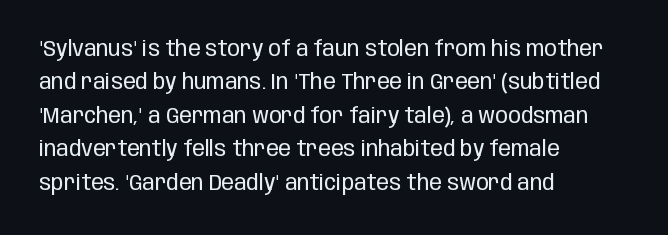
How would I describe the line gaps? Plain and ordinary. Weight: in the light-to-regular range. The type is set solid horizontally, with unmodified tracking. The lines are quadded left.
